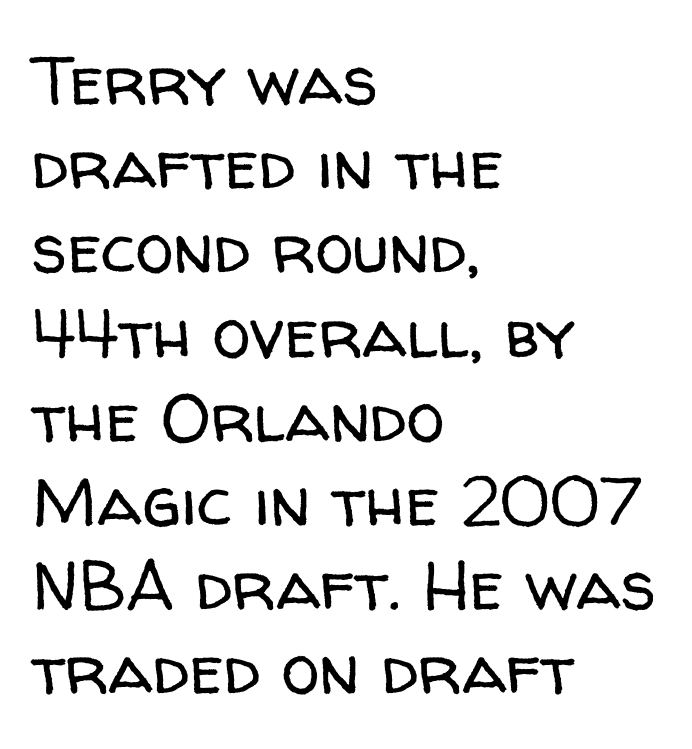
The image shows 69 px regular-weight sans-serif type, upright; set left-aligned, line spacing 1.22x, normal letter spacing, not underlined; low stroke contrast and a medium x-height.
